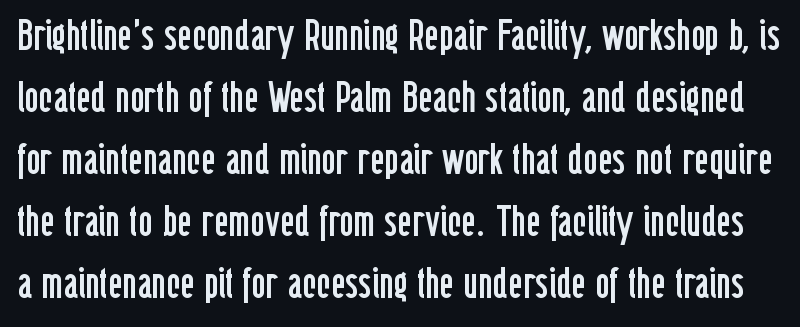
Designer's note — italics off, roman on. If you measured baseline to baseline, you'd find a middling distance. You could not count columns in this text — the font is proportionally spaced. Is the stroke heavy? The answer is a plain regular-or-lighter. Caption: standard tracking, unaltered. This is sans-serif lettering, the kind often seen on screens and signage.
